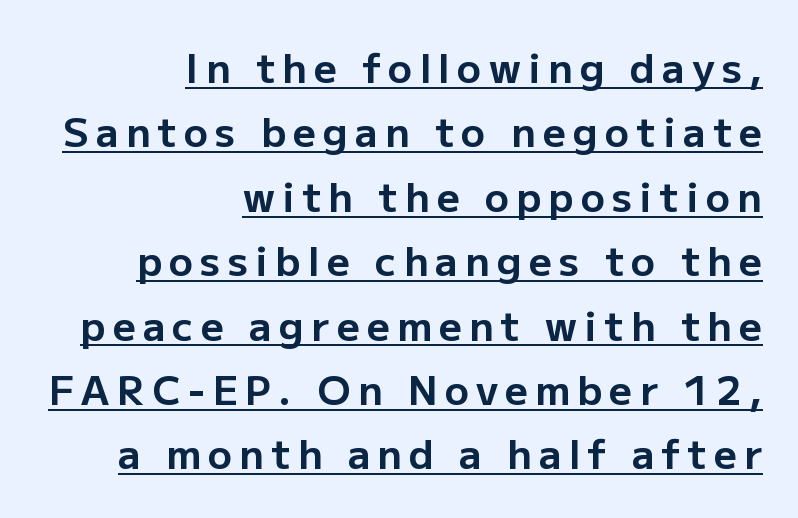
The image shows 40 px bold sans-serif type, upright; set right-aligned, normal line spacing (1.61x), underlined; low stroke contrast and a medium x-height.
